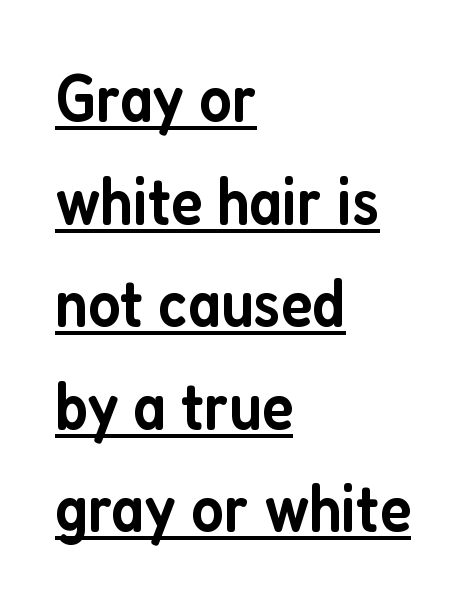
Q: Is the text bold? A: Semi-bold.
Q: Is the text italic (slanted)? A: No, it is upright.
Q: Is the typeface a serif or a sans-serif typeface? A: Sans-serif.
Q: Is the text underlined? A: Yes.
Q: How is the paragraph aligned? A: Left-aligned.
Q: Is the spacing between letters normal or unusually wide? A: Normal.
Q: Is the spacing between lines tight, normal or loose? A: Normal.
Q: Width (condensed, normal, or wide)? A: Condensed.
Q: Stroke contrast? A: Low.
Q: x-height? A: Medium.
Q: Monospaced? A: No.
